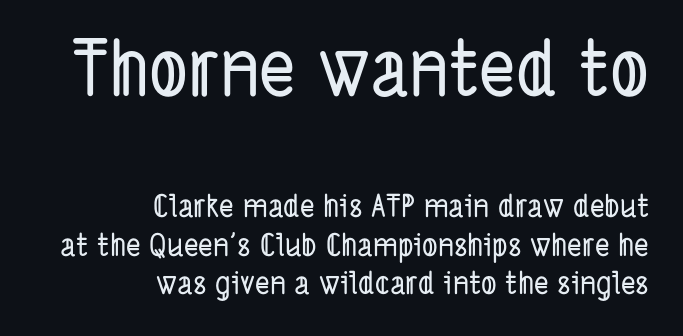
The image shows 77 px condensed sans-serif type; set right-aligned, normal line spacing (1.25x), normal letter spacing, not underlined; the first (top) block is 2.48x larger; low stroke contrast and a medium x-height.
